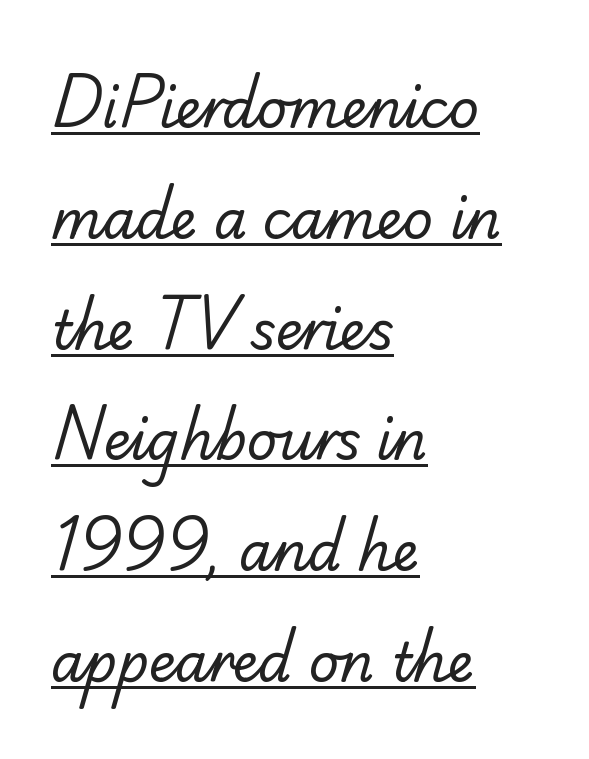
The image shows 53 px regular-weight sans-serif type; set left-aligned, loose line spacing (2.09x), normal letter spacing, underlined; low stroke contrast and a small x-height.
